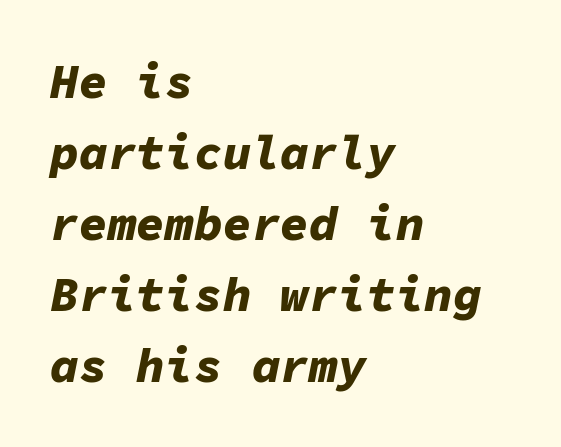
Q: Is the text bold? A: Yes.
Q: Is the text italic (slanted)? A: Yes, it leans right by about 11 degrees.
Q: Is the text underlined? A: No.
Q: How is the paragraph aligned? A: Left-aligned.
Q: Is the spacing between letters normal or unusually wide? A: Normal.
Q: Is the spacing between lines tight, normal or loose? A: Normal.
Q: Width (condensed, normal, or wide)? A: Normal.
Q: Stroke contrast? A: Low.
Q: x-height? A: Medium.
Q: Monospaced? A: Yes.
